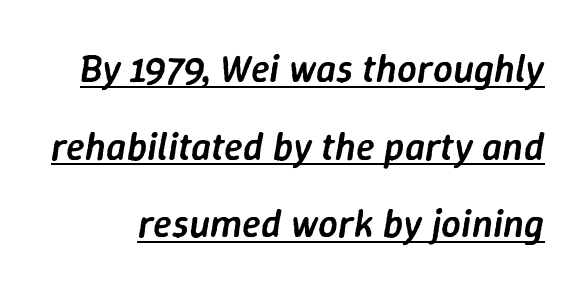
Students, this is semibold: more ink than regular, less than bold. Style check: oblique. The rendering uses natural spacing where letterforms have individual widths. Underlining? Definitely there.
